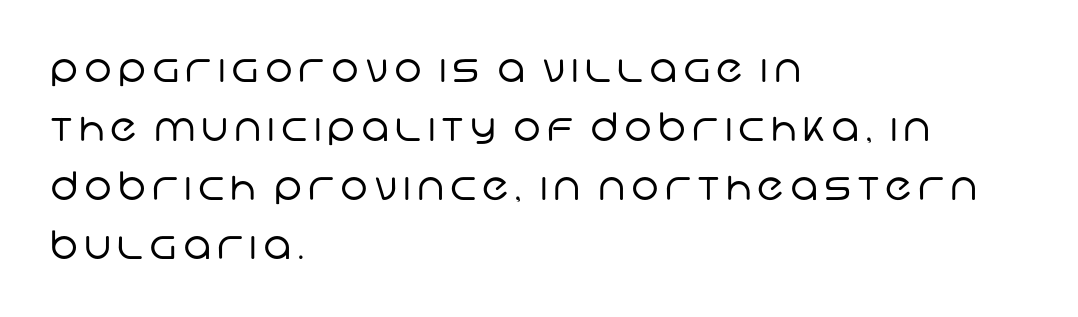
Q: Is the text bold? A: No.
Q: Is the typeface a serif or a sans-serif typeface? A: Sans-serif.
Q: Is the text underlined? A: No.
Q: How is the paragraph aligned? A: Left-aligned.
Q: Is the spacing between lines tight, normal or loose? A: Normal.
Q: Width (condensed, normal, or wide)? A: Normal.
Q: Stroke contrast? A: Low.
Q: x-height? A: Large.
Q: Monospaced? A: No.
